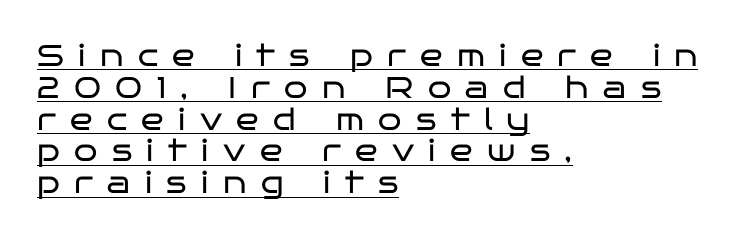
Serif or sans? Sans — the stroke terminals are bare. Note the varied advance widths — an 'i' is clearly narrower than an 'm'. The designer dialed line spacing down below the default. The passage shown is underscored from start to finish.
